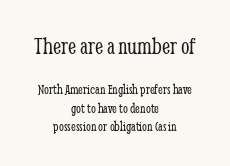
The type is set solid horizontally, with unmodified tracking. The letters in the upper block stand taller than those in the block below. Typeset on center — no edge is straight. Honestly, there is no underline to notice here at all. The font sits on the lighter half of the weight spectrum, regular included.
